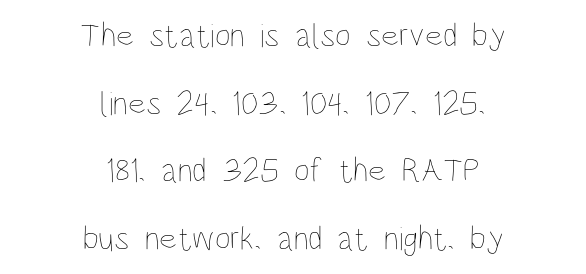
The image shows 34 px thin, condensed type, upright; set centered, loose line spacing (1.99x), normal letter spacing, not underlined; low stroke contrast and a large x-height.
